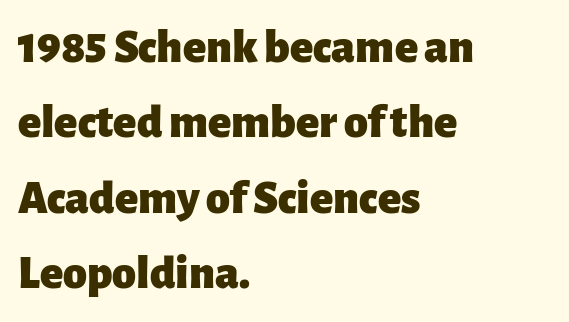
{"serif": "no", "italic": "no", "bold": "yes", "weight": "heavy", "width": "normal", "stroke_contrast": "low", "x_height": "medium", "monospaced": "no", "underline": "no", "align": "left", "line_spacing": "normal", "line_spacing_ratio": 1.57, "letter_spacing": "normal", "letter_spacing_em": 0.0, "glyph_px": 48}
